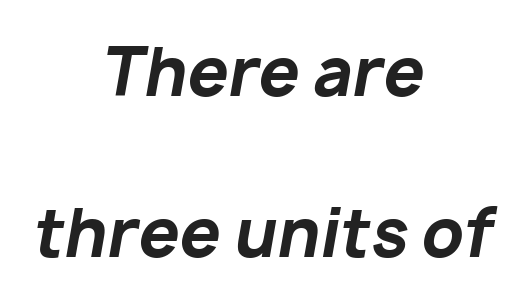
The image shows 65 px bold type, italic (leaning right); set centered, loose line spacing (2.47x), normal letter spacing, not underlined; low stroke contrast and a medium x-height.
